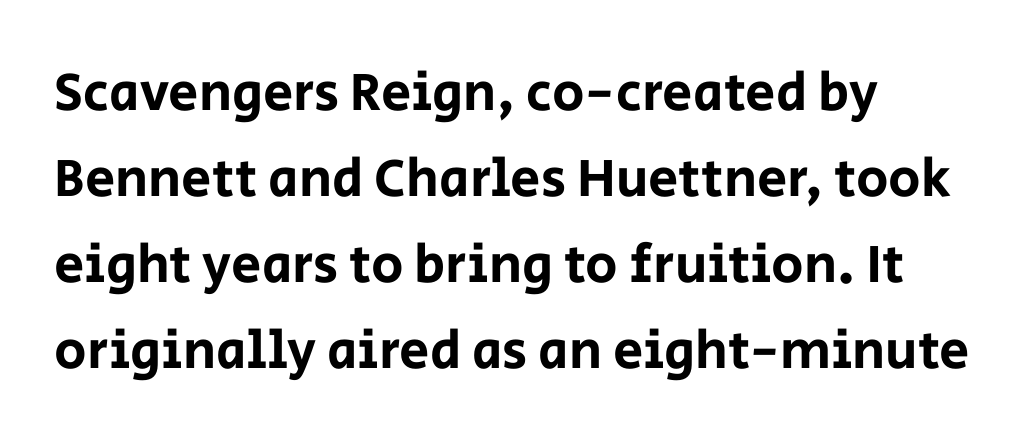
In terms of letterspacing, this is plain default setting. Quick note: not italic, upright. Layout note: lines flush left. Varying glyph widths throughout — classic text-font behaviour. Note: no serifs on the glyphs.
